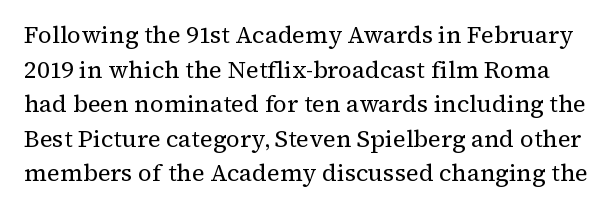
In terms of leading, this rendering sits right in the middle. If you drew a line through each stem, it would be perfectly vertical. Letter spacing: default. Check under the words: just untouched page. Is this a heavy cut? Hardly; it is regular or lighter.
